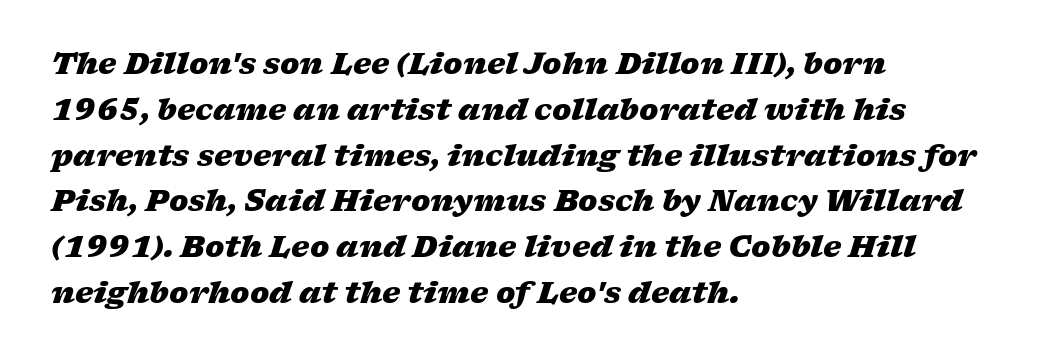
{"italic": "yes", "lean": "right", "slant_degrees": 17, "bold": "yes", "weight": "heavy", "width": "wide", "stroke_contrast": "low", "x_height": "medium", "monospaced": "no", "underline": "no", "align": "left", "line_spacing": "normal", "line_spacing_ratio": 1.58, "letter_spacing": "normal", "letter_spacing_em": 0.0, "glyph_px": 29}
